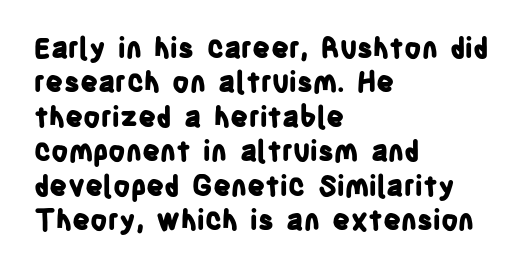
You can tell from the bare stems that sans-serif type was used. Think of a printed novel: that variable character pitch is what you see here. The string is rendered with underlining switched off. Tracking value appears to be zero — textbook default spacing. Does the weight exceed regular? Yes, all the way to bold. The passage is arranged the way most books set body copy — flush left.
